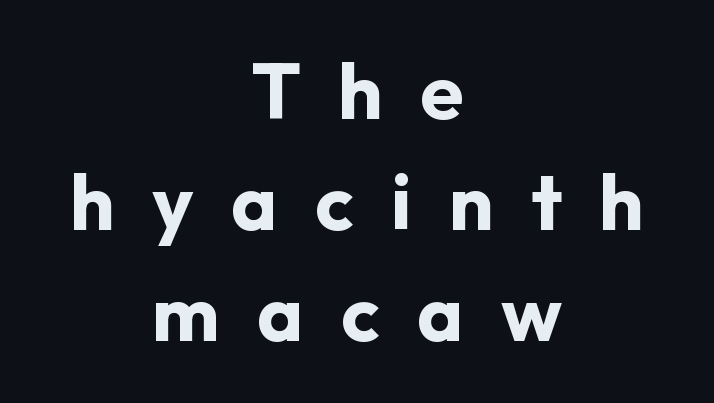
The image shows 78 px bold sans-serif type, upright; set centered, normal line spacing (1.42x), unusually wide letter spacing (+0.48 em), not underlined; low stroke contrast and a medium x-height.
